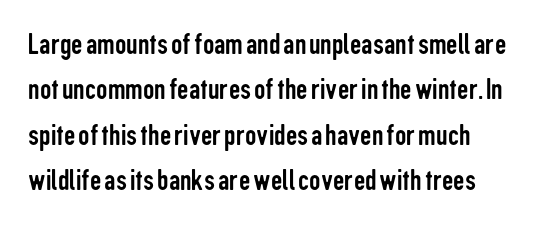
The image shows 32 px regular-weight, condensed sans-serif type, upright; set normal line spacing (1.42x), normal letter spacing, not underlined; low stroke contrast and a medium x-height.
